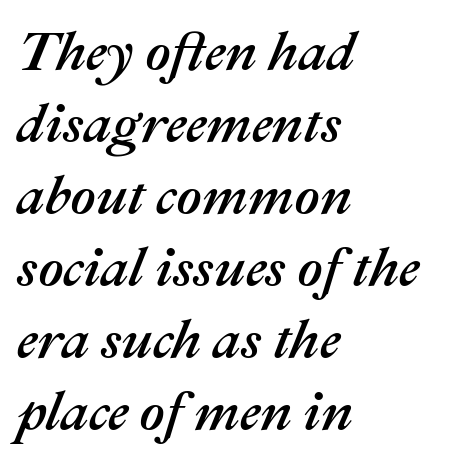
The letters are slanted; this is an italic face. The tracking reads as untouched default to a designer's eye. Vertical spacing — default. The setting favours the left margin, as ordinary paragraphs usually do. Do the characters align in a grid? No, the font is proportional.
